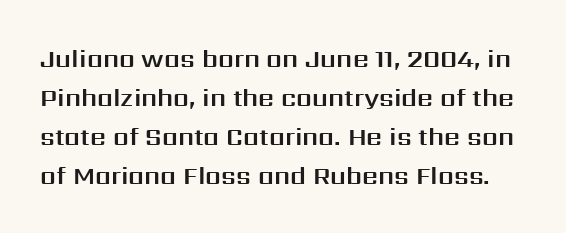
The image shows 25 px text type, upright; set normal line spacing (1.56x), normal letter spacing, not underlined.
